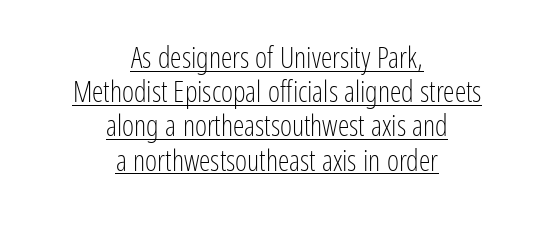
The image shows 29 px light, condensed sans-serif type, upright; set centered, line spacing 1.18x, normal letter spacing, underlined; low stroke contrast and a medium x-height.
